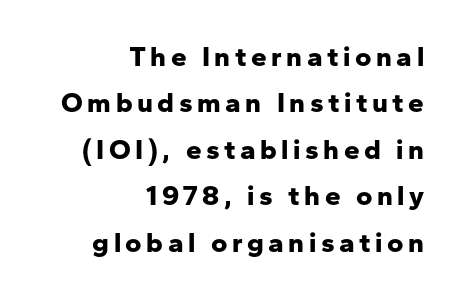
{"serif": "no", "italic": "no", "bold": "yes", "weight": "bold", "width": "normal", "stroke_contrast": "low", "x_height": "medium", "monospaced": "no", "underline": "no", "align": "right", "line_spacing": "normal", "line_spacing_ratio": 1.66, "glyph_px": 28}
